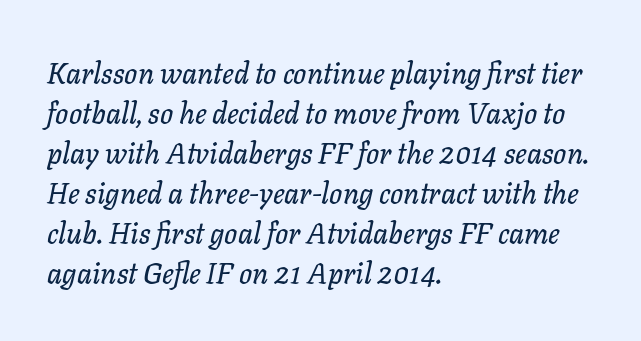
Posture: slanted. These lines stack with their left ends in a neat column. Between one letter and the next there's only the usual sliver of space. Note the varied advance widths — an 'i' is clearly narrower than an 'm'.
